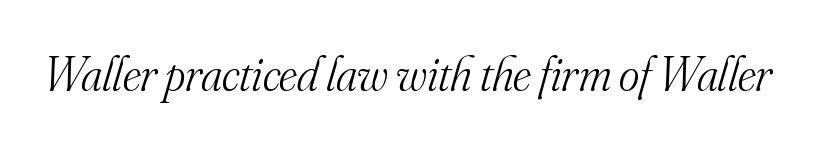
The image shows 49 px light serif type, italic (leaning right); set normal letter spacing, not underlined; medium stroke contrast and a small x-height.
